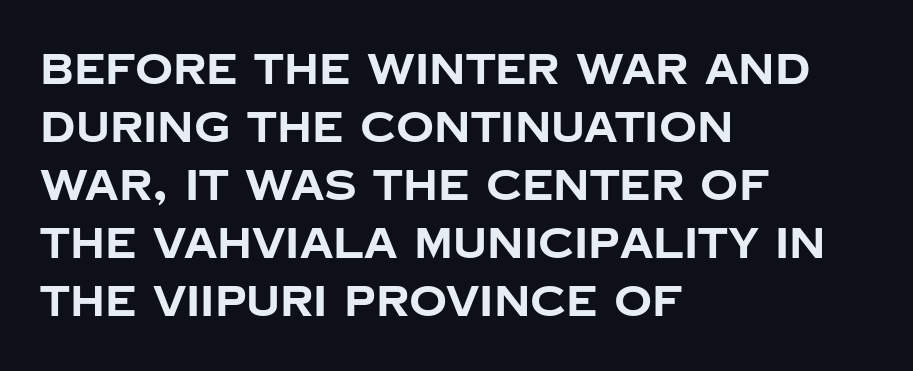
Plain, unruled lines of type. Here the glyphs are tracked normally, forming tight word shapes. The passage shown is typed in a proportional face where columns would drift. Unlike a traditional serif, this face leaves its strokes unadorned.
